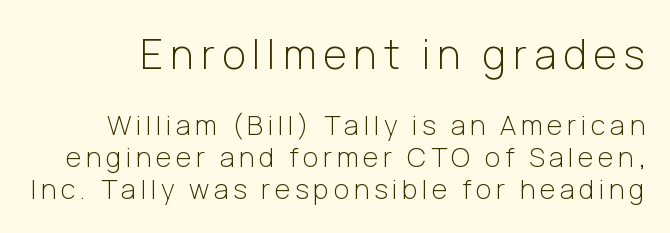
Q: Is the text bold? A: No.
Q: Is the text italic (slanted)? A: No, it is upright.
Q: Is the typeface a serif or a sans-serif typeface? A: Sans-serif.
Q: Is the text underlined? A: No.
Q: Which block of text is set in a larger size, the first (top) or the second (bottom)? A: The first (top) one.
Q: Width (condensed, normal, or wide)? A: Normal.
Q: Stroke contrast? A: Low.
Q: x-height? A: Medium.
Q: Monospaced? A: No.
